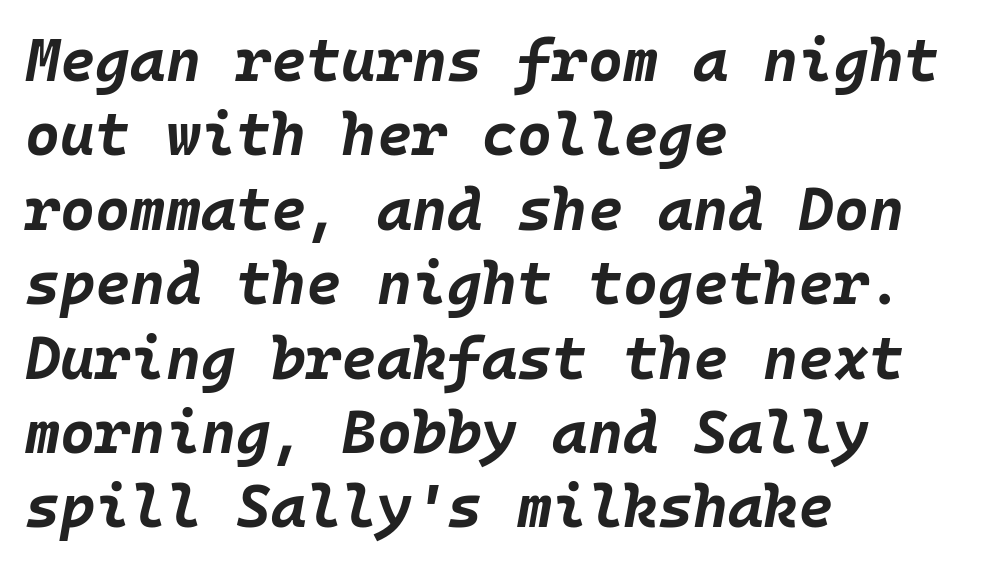
{"italic": "yes", "lean": "right", "slant_degrees": 10, "bold": "yes", "weight": "bold", "width": "normal", "stroke_contrast": "low", "x_height": "large", "monospaced": "yes", "underline": "no", "align": "left", "line_spacing_ratio": 1.24, "letter_spacing": "normal", "letter_spacing_em": 0.0, "glyph_px": 60}
